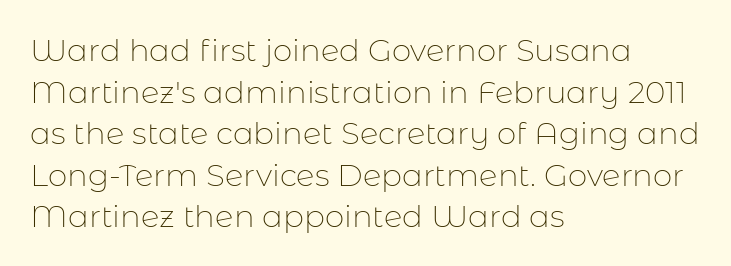
The image shows 31 px thin sans-serif type, upright; set left-aligned, normal line spacing (1.34x), normal letter spacing, not underlined; low stroke contrast and a medium x-height.
